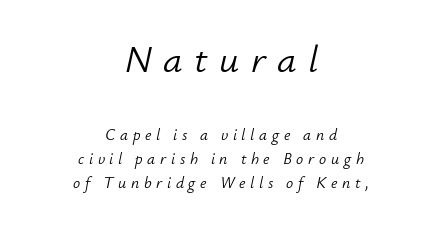
Q: Is the text bold? A: No.
Q: Is the text italic (slanted)? A: Yes, it leans right by about 12 degrees.
Q: Is the text underlined? A: No.
Q: How is the paragraph aligned? A: Centered.
Q: Is the spacing between letters normal or unusually wide? A: Unusually wide.
Q: Is the spacing between lines tight, normal or loose? A: Normal.
Q: Which block of text is set in a larger size, the first (top) or the second (bottom)? A: The first (top) one.
Q: Width (condensed, normal, or wide)? A: Normal.
Q: Stroke contrast? A: Low.
Q: x-height? A: Small.
Q: Monospaced? A: No.
